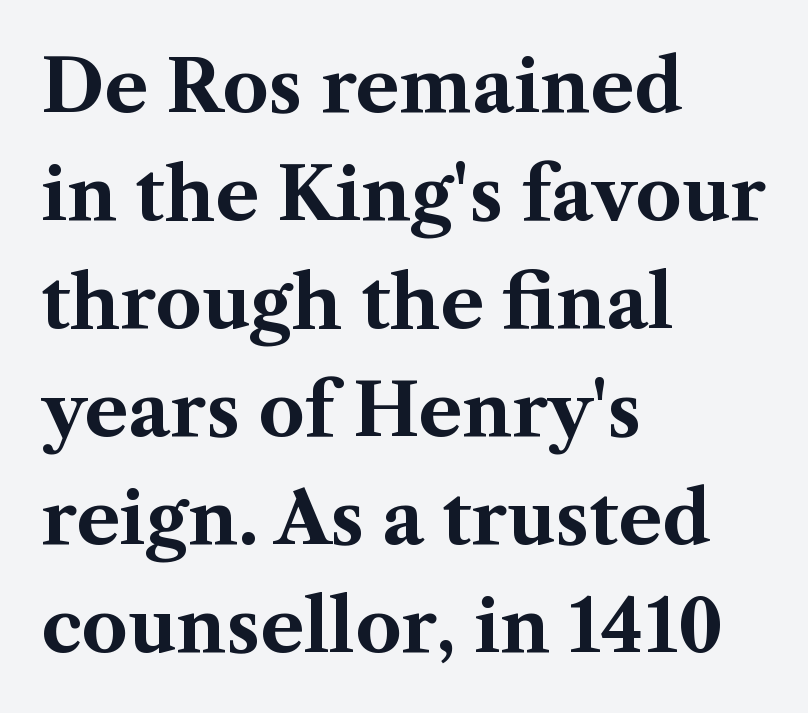
Is the letter spacing exaggerated? No — it looks like the ordinary default. Note the varied advance widths — an 'i' is clearly narrower than an 'm'. It's the straight-up-and-down kind of type. The sample has been set heavy, in full bold. The specimen omits any rule beneath the text block's lines.
